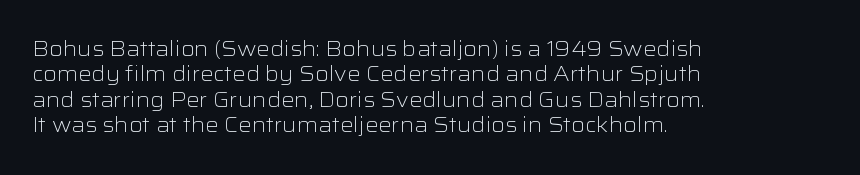
{"italic": "no", "bold": "no", "underline": "no", "align": "left", "line_spacing_ratio": 1.21, "letter_spacing": "normal", "letter_spacing_em": 0.0, "glyph_px": 21}
